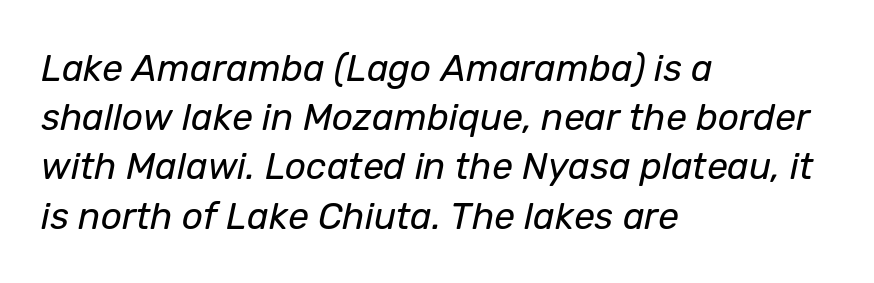
{"italic": "yes", "lean": "right", "slant_degrees": 12, "bold": "no", "weight": "regular", "width": "normal", "stroke_contrast": "low", "x_height": "medium", "monospaced": "no", "underline": "no", "align": "left", "line_spacing": "normal", "line_spacing_ratio": 1.33, "letter_spacing": "normal", "letter_spacing_em": 0.0, "glyph_px": 37}
